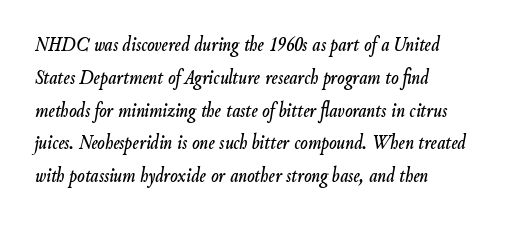
Is the block centered? No — it sits flush against the left margin. Look at the tracking — it's just the regular setting, nothing added. The whole block is typeset with a tilt. The passage shown stacks its lines at a standard gap. The area under the type is left untouched.
